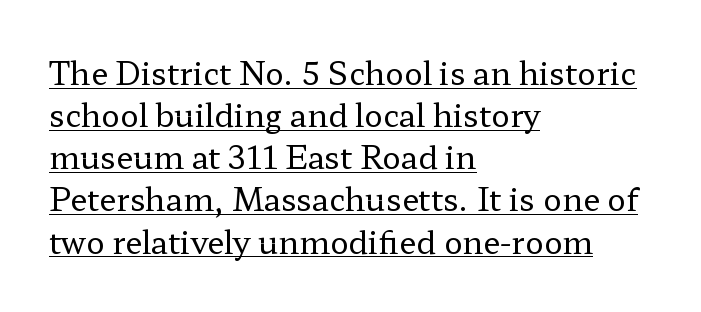
The block of text has a typical density, with ordinary space between rows. What decoration does the sample have? An underline. Glyph-to-glyph distance matches everyday printed text. Think of a printed novel: that variable character pitch is what you see here. If you drew a ruler down the left edge, every line would touch it. The text was rendered using a seriffed face with decorative stroke endings.
